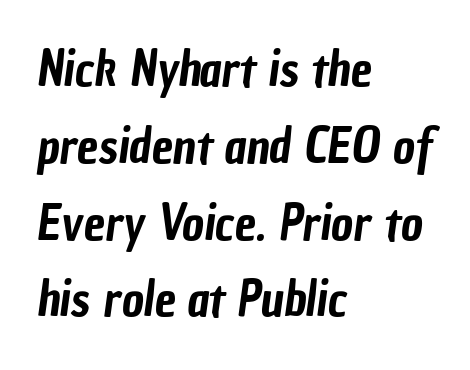
{"serif": "no", "width": "condensed", "stroke_contrast": "low", "x_height": "medium", "monospaced": "no", "underline": "no", "align": "left", "line_spacing": "normal", "line_spacing_ratio": 1.6, "letter_spacing": "normal", "letter_spacing_em": 0.0, "glyph_px": 48}
